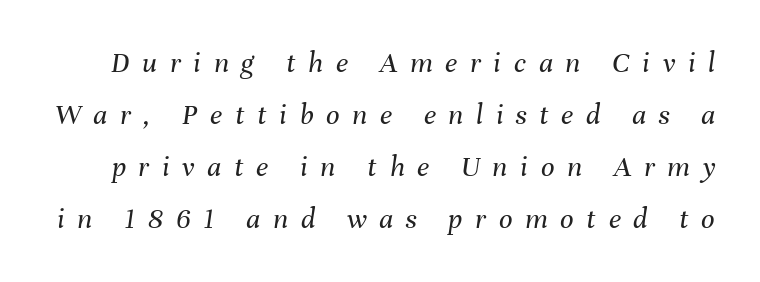
The image shows 30 px regular-weight type, italic (leaning right); set line spacing 1.73x, unusually wide letter spacing (+0.42 em), not underlined; medium stroke contrast and a medium x-height.
